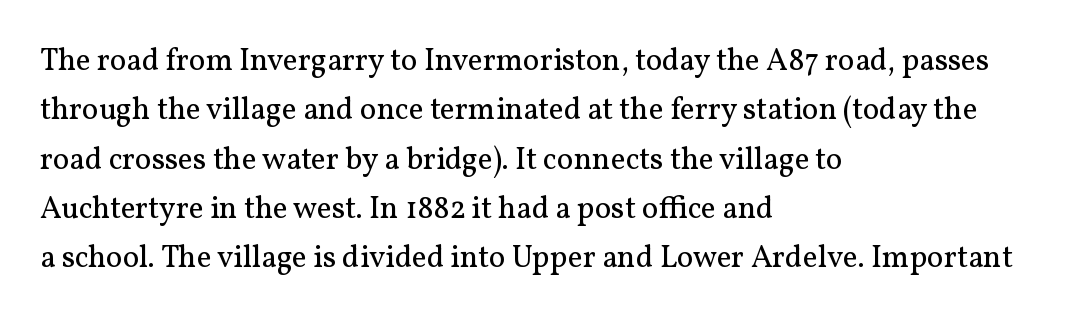
The image shows 31 px regular-weight serif type, upright; set left-aligned, normal line spacing (1.59x), normal letter spacing, not underlined; medium stroke contrast and a medium x-height.
